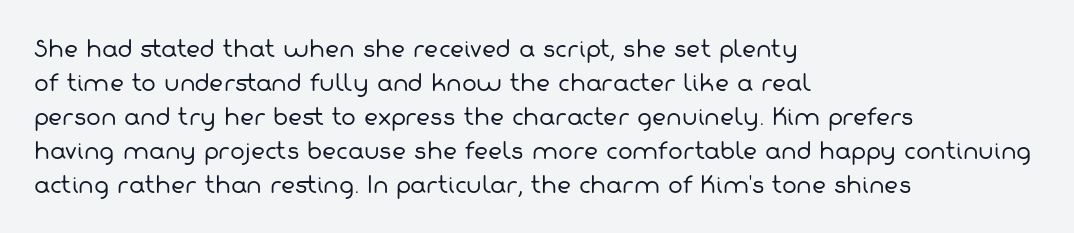
{"bold": "no", "underline": "no", "align": "left", "line_spacing": "normal", "line_spacing_ratio": 1.54, "letter_spacing": "normal", "letter_spacing_em": 0.0, "glyph_px": 22}
